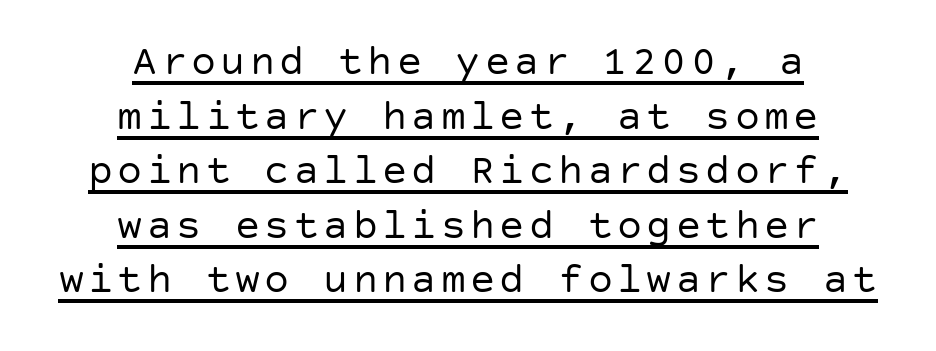
Each new line begins a customary step beneath the previous one. Notice how the stems are strictly vertical — no italics here. No feet cap the strokes, marking this as sans-serif type. The font sits on the lighter half of the weight spectrum, regular included.
